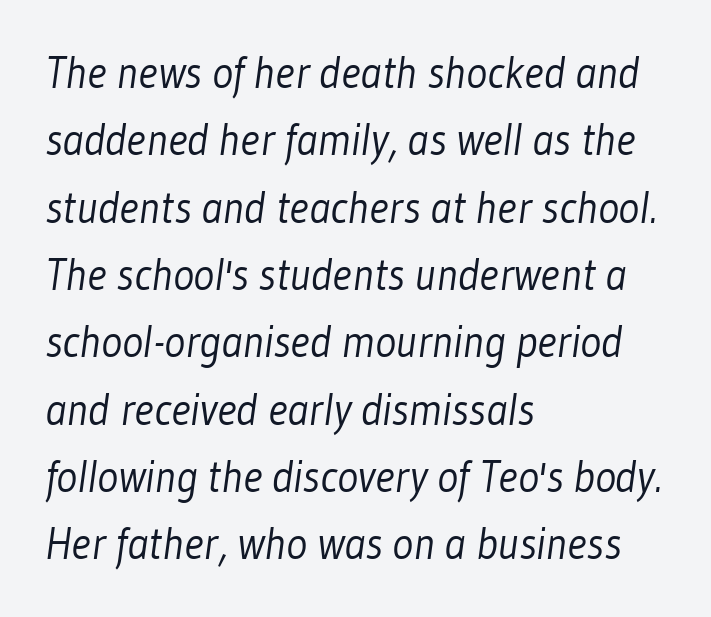
The image shows 44 px light, condensed sans-serif type; set left-aligned, normal line spacing (1.53x), normal letter spacing, not underlined; low stroke contrast and a medium x-height.
